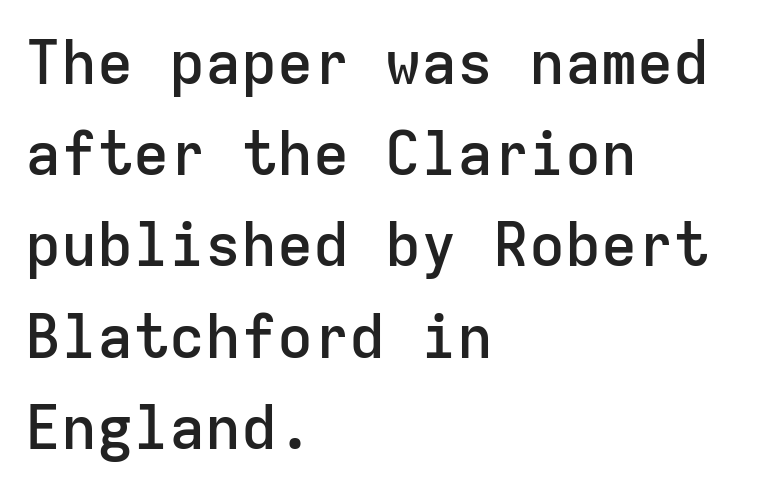
Q: Is the text bold? A: Semi-bold.
Q: Is the text italic (slanted)? A: No, it is upright.
Q: Is the typeface a serif or a sans-serif typeface? A: Sans-serif.
Q: Is the text underlined? A: No.
Q: How is the paragraph aligned? A: Left-aligned.
Q: Is the spacing between letters normal or unusually wide? A: Normal.
Q: Is the spacing between lines tight, normal or loose? A: Normal.
Q: Width (condensed, normal, or wide)? A: Normal.
Q: Stroke contrast? A: Low.
Q: x-height? A: Medium.
Q: Monospaced? A: Yes.
